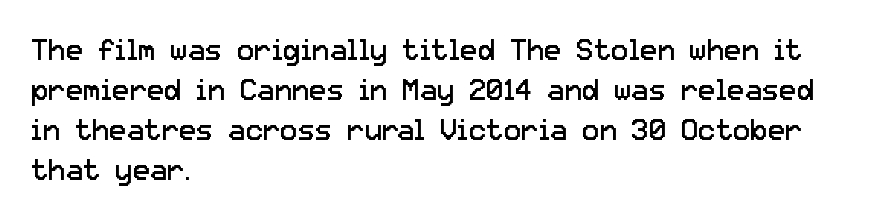
Q: Is the text bold? A: No.
Q: Is the text italic (slanted)? A: No, it is upright.
Q: Is the typeface a serif or a sans-serif typeface? A: Sans-serif.
Q: Is the text underlined? A: No.
Q: How is the paragraph aligned? A: Left-aligned.
Q: Is the spacing between letters normal or unusually wide? A: Normal.
Q: Is the spacing between lines tight, normal or loose? A: Normal.
Q: Width (condensed, normal, or wide)? A: Normal.
Q: Stroke contrast? A: Low.
Q: x-height? A: Medium.
Q: Monospaced? A: No.
